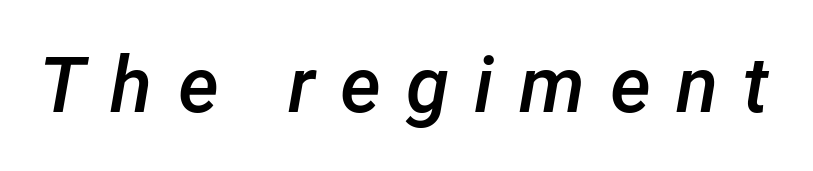
Q: Is the text bold? A: Semi-bold.
Q: Is the text italic (slanted)? A: Yes, it leans right by about 12 degrees.
Q: Is the text underlined? A: No.
Q: Is the spacing between letters normal or unusually wide? A: Unusually wide.
Q: Width (condensed, normal, or wide)? A: Normal.
Q: Stroke contrast? A: Low.
Q: x-height? A: Medium.
Q: Monospaced? A: No.
